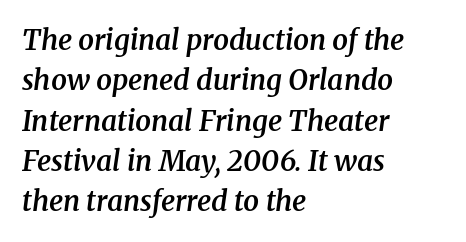
The image shows 28 px semibold serif type, italic (leaning right); set left-aligned, normal line spacing (1.44x), normal letter spacing, not underlined; medium stroke contrast and a medium x-height.
